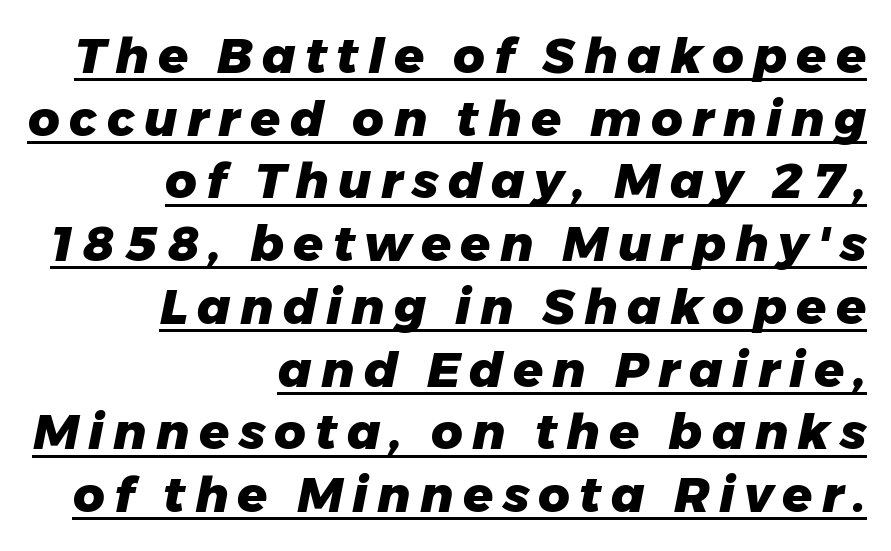
You can see a thin bar hugging the bottom of the glyphs. Caption: bold face, heavy strokes. Each letter keeps its own natural width here, so spacing adapts to shape. The line-height multiplier appears to be the usual default. A student would call this right alignment; a typographer would say flush right, rag left.
